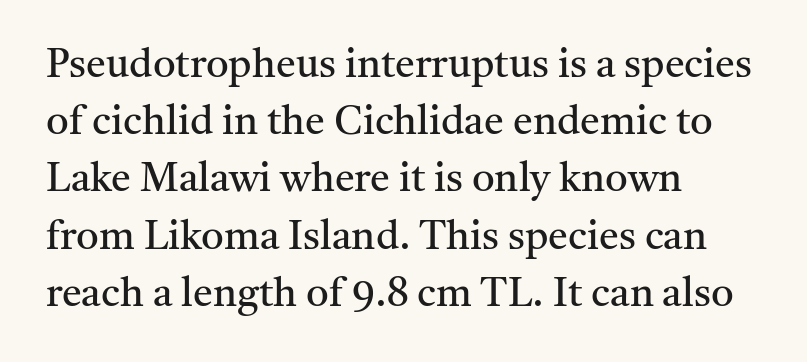
Q: Is the text bold? A: No.
Q: Is the text italic (slanted)? A: No, it is upright.
Q: Is the typeface a serif or a sans-serif typeface? A: Serif.
Q: Is the text underlined? A: No.
Q: How is the paragraph aligned? A: Left-aligned.
Q: Is the spacing between letters normal or unusually wide? A: Normal.
Q: Is the spacing between lines tight, normal or loose? A: Normal.
Q: Width (condensed, normal, or wide)? A: Normal.
Q: Stroke contrast? A: Medium.
Q: x-height? A: Medium.
Q: Monospaced? A: No.
